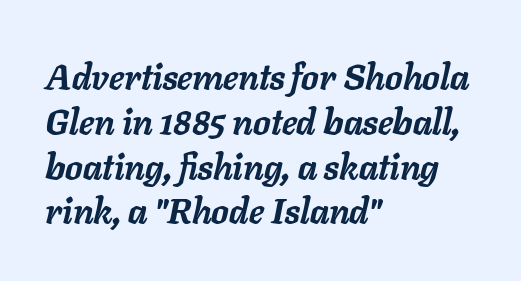
The image shows 35 px semibold type, italic (leaning right); set left-aligned, normal line spacing (1.28x), normal letter spacing, not underlined; low stroke contrast and a medium x-height.
